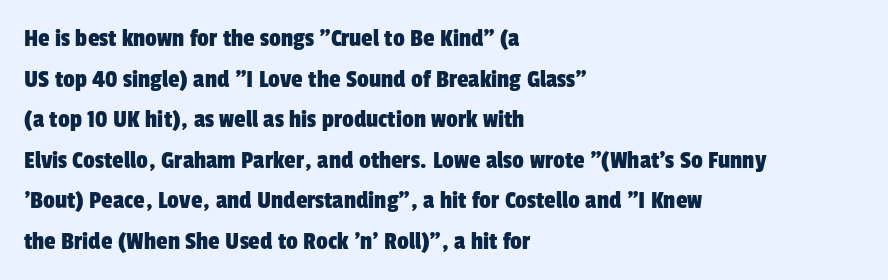
The letterforms sit shoulder to shoulder at normal distance. Successive baselines arrive at the customary interval. Beneath every word, the page is bare. The lines in this sample share a left origin and differ only in where they stop.
